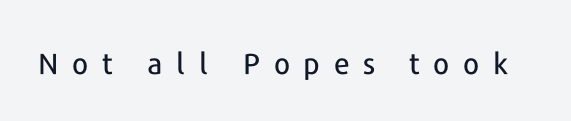
The image shows 29 px sans-serif type, upright; set unusually wide letter spacing (+0.47 em), not underlined; low stroke contrast and a medium x-height.
